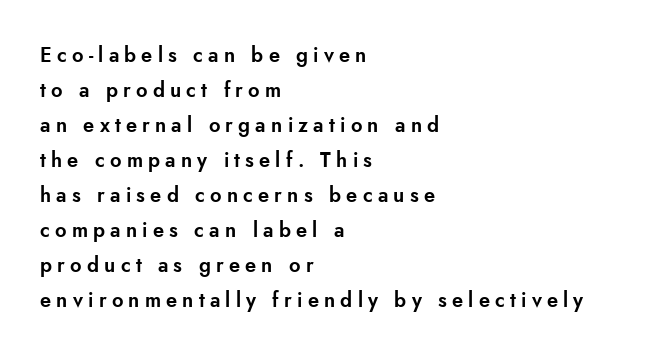
{"italic": "no", "underline": "no", "align": "left", "line_spacing_ratio": 1.75, "letter_spacing": "wide", "letter_spacing_em": 0.26, "glyph_px": 20}
